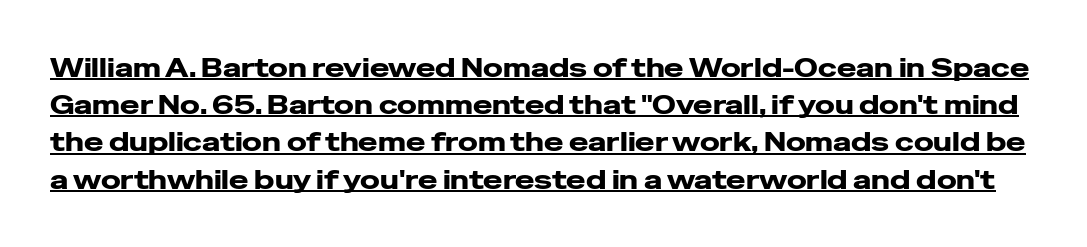
The image shows 26 px bold type, upright; set normal line spacing (1.43x), normal letter spacing, underlined.
